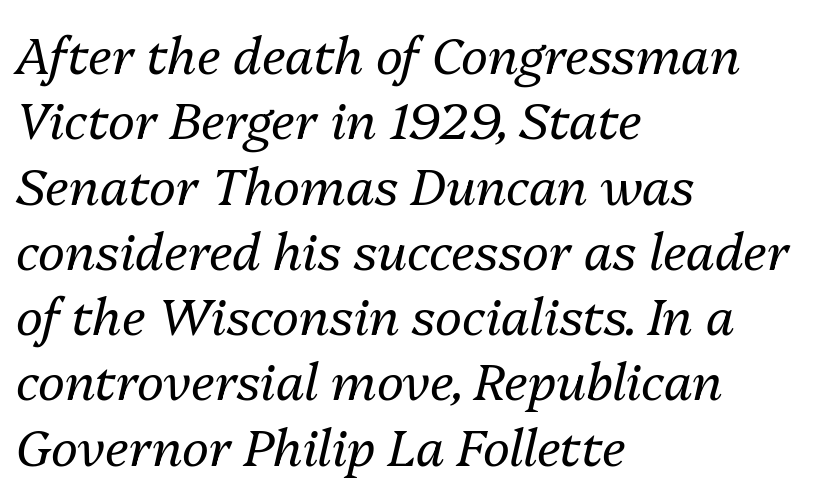
The image shows 51 px regular-weight type, italic (leaning right); set left-aligned, normal line spacing (1.28x), normal letter spacing, not underlined; medium stroke contrast and a medium x-height.
